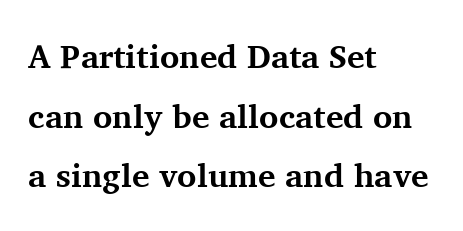
The image shows 33 px bold serif type, upright; set left-aligned, line spacing 1.81x, normal letter spacing, not underlined; medium stroke contrast and a medium x-height.
